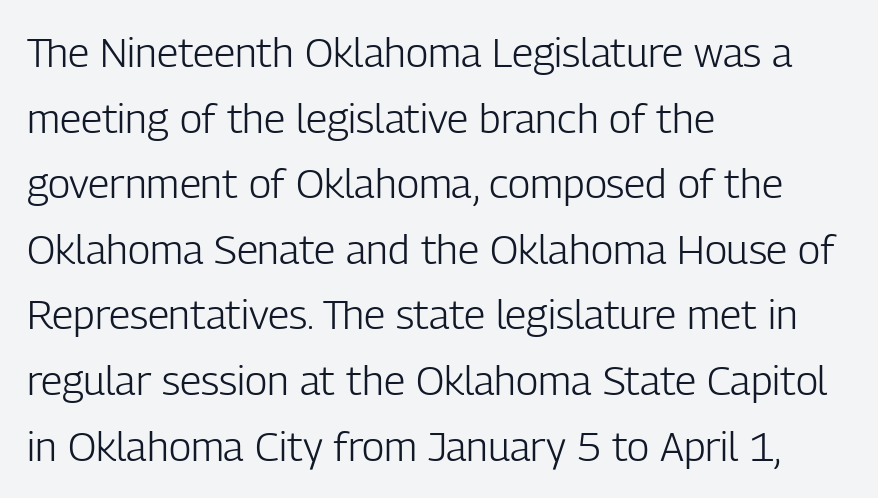
{"serif": "no", "italic": "no", "bold": "no", "weight": "light", "width": "condensed", "stroke_contrast": "low", "x_height": "medium", "monospaced": "no", "underline": "no", "align": "left", "line_spacing": "normal", "line_spacing_ratio": 1.6, "letter_spacing": "normal", "letter_spacing_em": 0.0, "glyph_px": 41}
